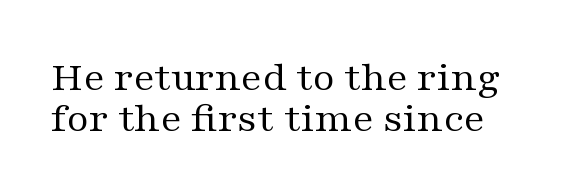
{"serif": "yes", "italic": "no", "bold": "no", "weight": "regular", "width": "wide", "stroke_contrast": "medium", "x_height": "medium", "monospaced": "no", "underline": "no", "line_spacing": "tight", "line_spacing_ratio": 0.95, "letter_spacing": "normal", "letter_spacing_em": 0.0, "glyph_px": 43}
